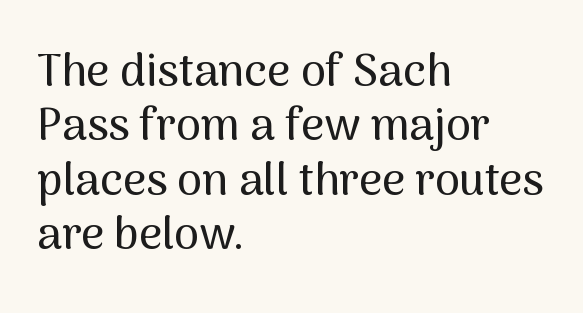
This sample uses plain, unmodified letter spacing. The type family on display is of the sans-serif kind. A student would call this left alignment; a typographer would say flush left, rag right. The letters stand straight up with perfectly vertical stems. Proportional: the letters do not fall into vertical columns. This rendering features lettering with no underline.
